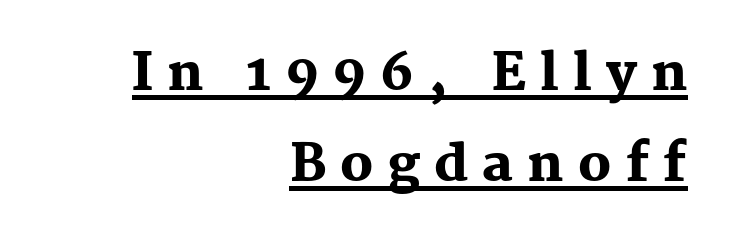
Q: Is the text bold? A: Yes.
Q: Is the text italic (slanted)? A: No, it is upright.
Q: Is the typeface a serif or a sans-serif typeface? A: Serif.
Q: Is the text underlined? A: Yes.
Q: How is the paragraph aligned? A: Right-aligned.
Q: Is the spacing between letters normal or unusually wide? A: Unusually wide.
Q: Width (condensed, normal, or wide)? A: Normal.
Q: Stroke contrast? A: Medium.
Q: x-height? A: Medium.
Q: Monospaced? A: No.
